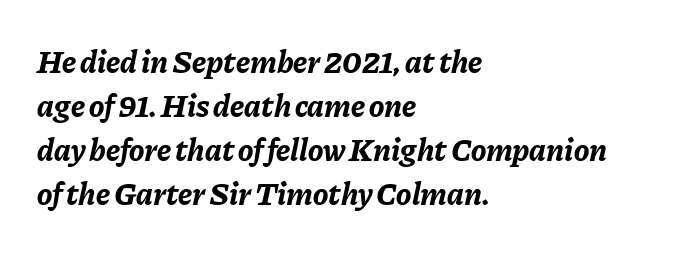
Characters are canted at an angle relative to the baseline's perpendicular. Leading: standard. Do the characters align in a grid? No, the font is proportional. Beneath every word, the page is bare.
